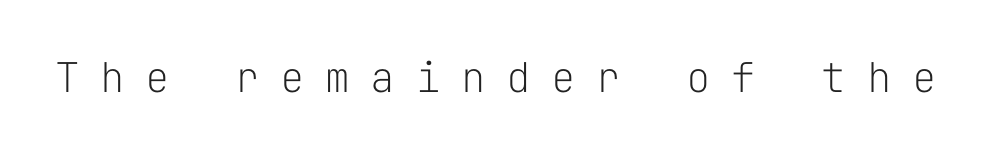
{"serif": "no", "italic": "no", "bold": "no", "weight": "light", "width": "normal", "stroke_contrast": "low", "x_height": "medium", "monospaced": "yes", "underline": "no", "letter_spacing": "wide", "letter_spacing_em": 0.5, "glyph_px": 41}
